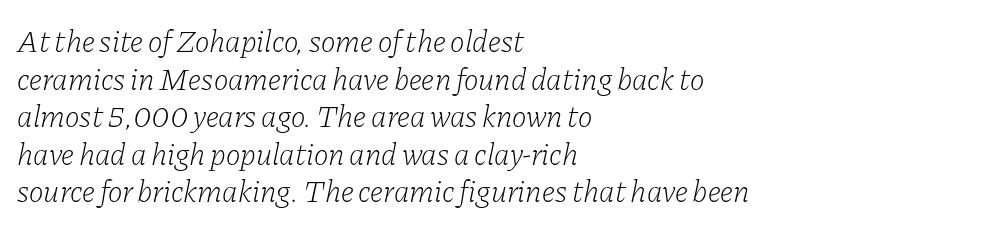
{"serif": "yes", "italic": "yes", "lean": "right", "slant_degrees": 11, "bold": "no", "weight": "light", "width": "normal", "stroke_contrast": "low", "x_height": "medium", "monospaced": "no", "underline": "no", "align": "left", "line_spacing_ratio": 1.21, "letter_spacing": "normal", "letter_spacing_em": 0.0, "glyph_px": 31}
